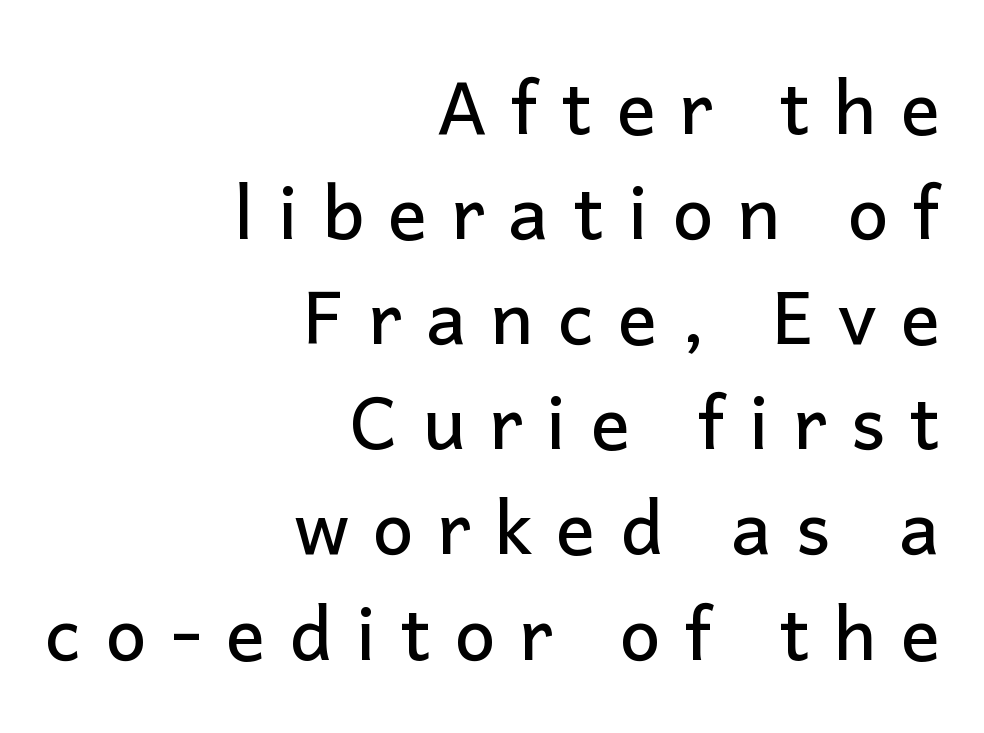
The image shows 73 px sans-serif type, upright; set right-aligned, normal line spacing (1.44x), unusually wide letter spacing (+0.33 em), not underlined; low stroke contrast and a medium x-height.
